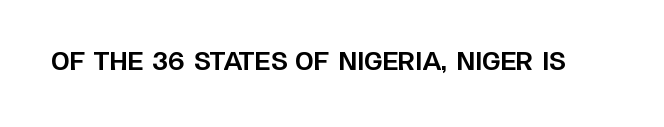
{"italic": "no", "bold": "yes", "underline": "no", "letter_spacing": "normal", "letter_spacing_em": 0.0, "glyph_px": 24}
